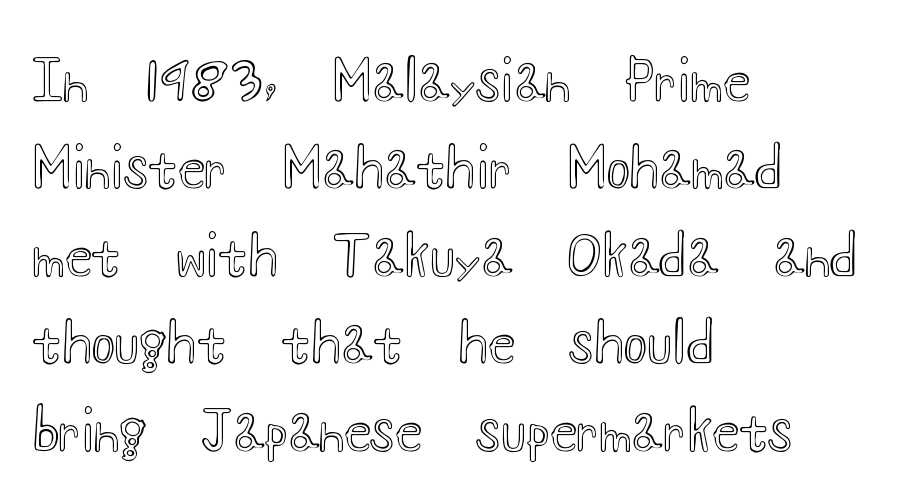
The vertical gap from one line to the next is medium. The rag falls on the right side of this text block. You could not count columns in this text — the font is proportionally spaced. Spacing between characters is what you'd get straight out of the box. Is there any slant? The stems are plumb. Descenders are the only things crossing below the line.
